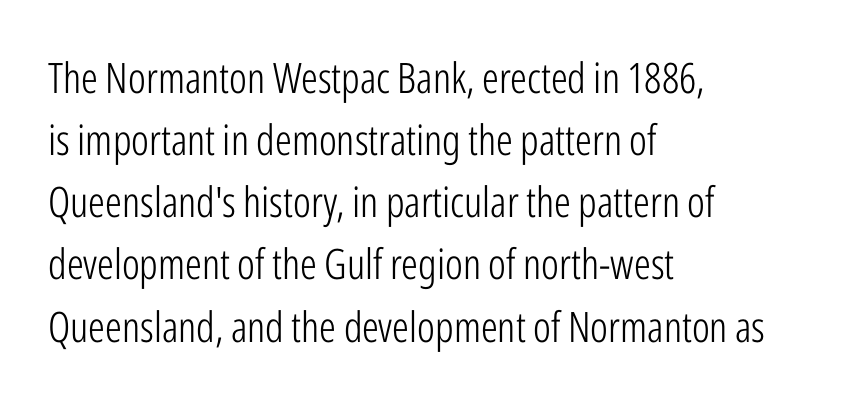
The words here are not underlined. Leading matches the norm, producing a regular column. What kind of face is this? One without serifs — a sans. These lines are set flush left with a ragged right edge. The lettering holds an erect, upright posture throughout.
